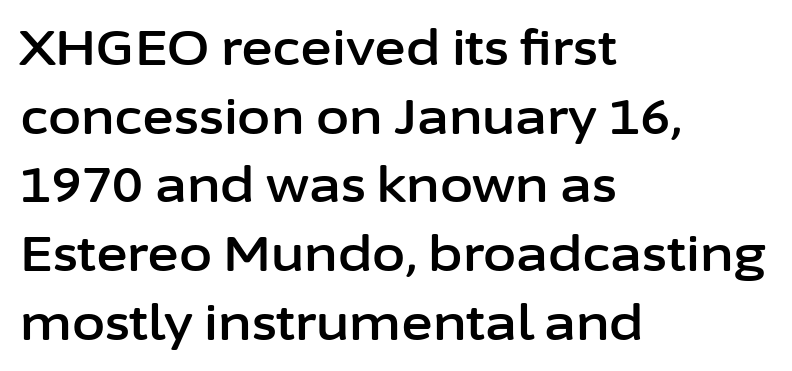
Honestly, there is no underline to notice here at all. Each letter keeps its own natural width here, so spacing adapts to shape. What's the leading like? Ordinary, nothing unusual. The horizontal fit of the characters is conventional and even. This rendering uses left alignment, leaving the right contour irregular.
